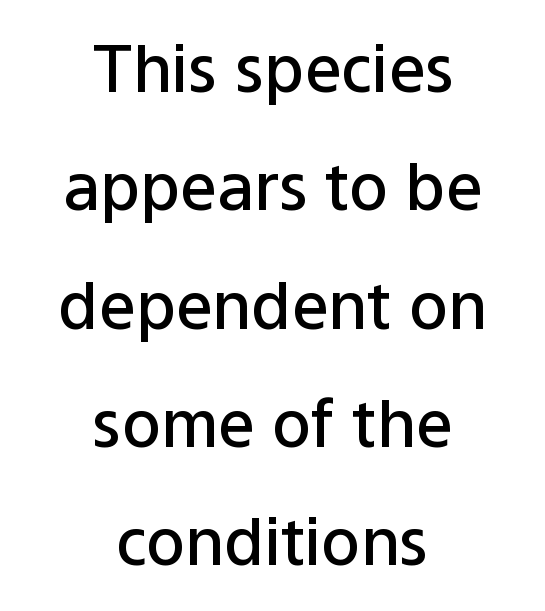
Q: Is the text bold? A: Semi-bold.
Q: Is the text italic (slanted)? A: No, it is upright.
Q: Is the typeface a serif or a sans-serif typeface? A: Sans-serif.
Q: Is the text underlined? A: No.
Q: How is the paragraph aligned? A: Centered.
Q: Is the spacing between letters normal or unusually wide? A: Normal.
Q: Width (condensed, normal, or wide)? A: Normal.
Q: Stroke contrast? A: Low.
Q: x-height? A: Medium.
Q: Monospaced? A: No.
